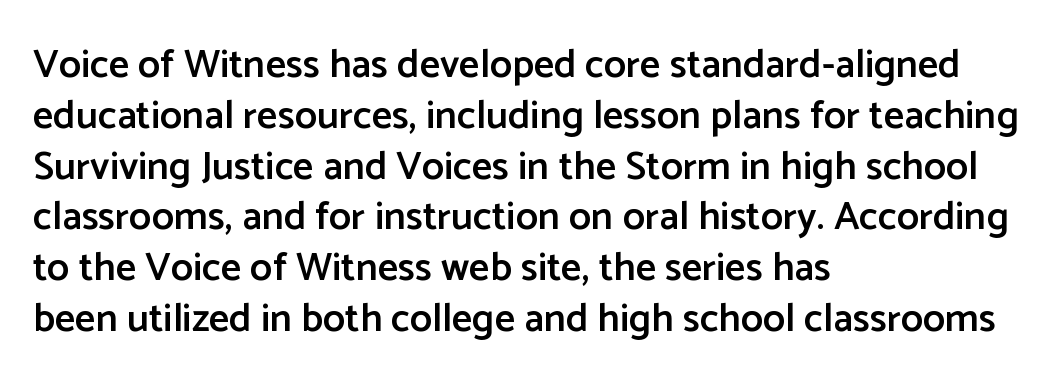
{"serif": "no", "italic": "no", "bold": "semi", "weight": "semibold", "width": "normal", "stroke_contrast": "low", "x_height": "medium", "monospaced": "no", "underline": "no", "align": "left", "line_spacing": "normal", "line_spacing_ratio": 1.27, "letter_spacing": "normal", "letter_spacing_em": 0.0, "glyph_px": 40}
